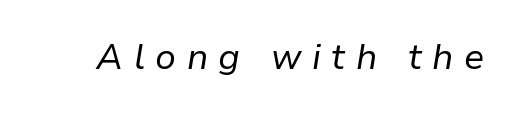
Q: Is the text bold? A: No.
Q: Is the text italic (slanted)? A: Yes, it leans right by about 9 degrees.
Q: Is the text underlined? A: No.
Q: Is the spacing between letters normal or unusually wide? A: Unusually wide.
Q: Width (condensed, normal, or wide)? A: Normal.
Q: Stroke contrast? A: Low.
Q: x-height? A: Medium.
Q: Monospaced? A: No.
